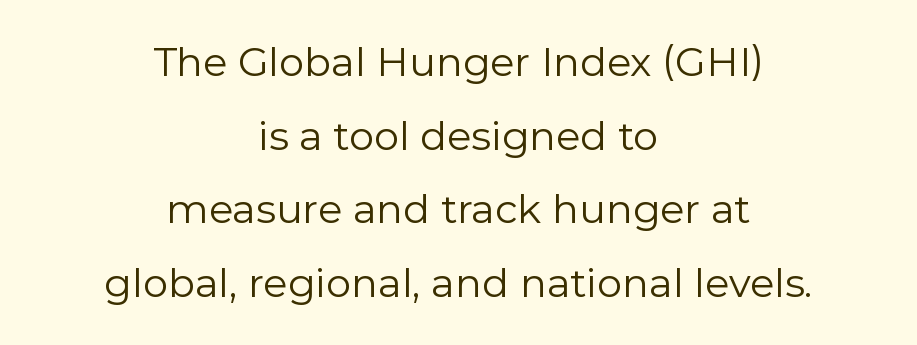
Tall strokes in this sample are plumb rather than angled. Looks like regular typesetting: each glyph gets only the width it needs. Characters follow at the spacing the type designer built in. The string is rendered with underlining switched off. The rag falls on both sides of this text block equally.
